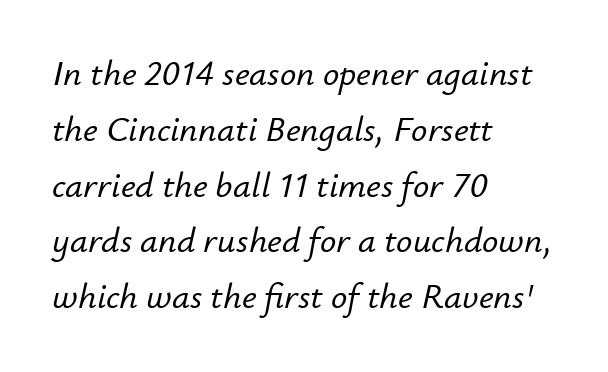
{"italic": "yes", "lean": "right", "slant_degrees": 12, "width": "normal", "stroke_contrast": "low", "x_height": "small", "monospaced": "no", "underline": "no", "align": "left", "line_spacing": "normal", "line_spacing_ratio": 1.55, "letter_spacing": "normal", "letter_spacing_em": 0.0, "glyph_px": 36}
